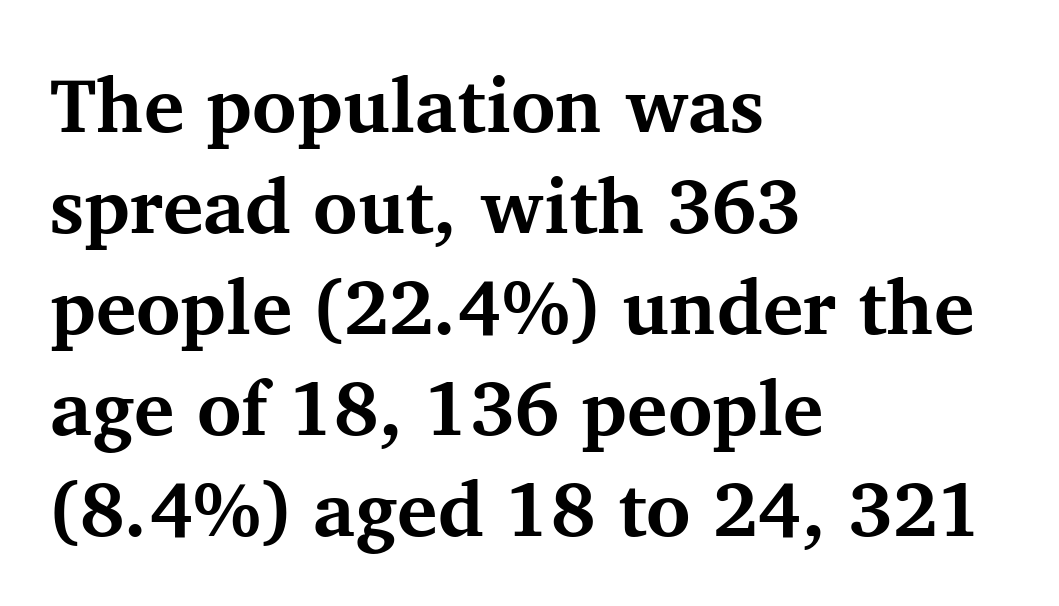
The image shows 76 px bold serif type, upright; set left-aligned, normal line spacing (1.33x), normal letter spacing, not underlined; medium stroke contrast and a medium x-height.
